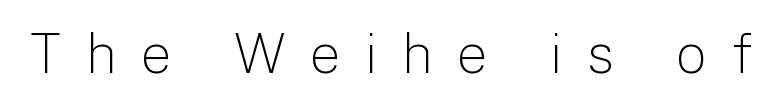
Q: Is the text bold? A: No.
Q: Is the text italic (slanted)? A: No, it is upright.
Q: Is the typeface a serif or a sans-serif typeface? A: Sans-serif.
Q: Is the text underlined? A: No.
Q: Is the spacing between letters normal or unusually wide? A: Unusually wide.
Q: Width (condensed, normal, or wide)? A: Normal.
Q: Stroke contrast? A: Low.
Q: x-height? A: Medium.
Q: Monospaced? A: No.
